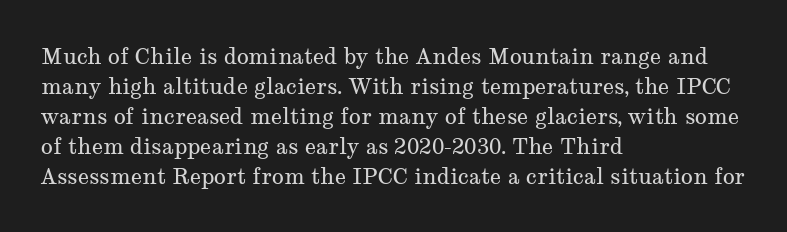
The image shows 22 px text type, upright; set left-aligned, normal line spacing (1.36x), normal letter spacing, not underlined.
